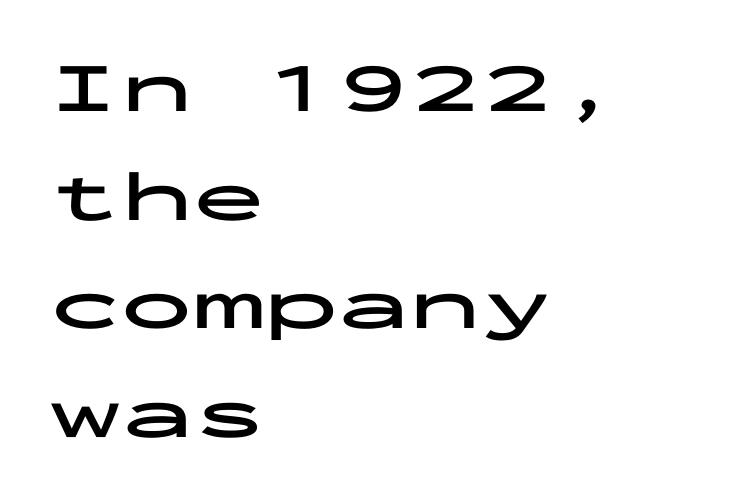
Tall strokes in this sample are plumb rather than angled. No feet cap the strokes, marking this as sans-serif type. The line texture is even and compact thanks to regular tracking. Is this a fixed-width face? Yes — each glyph sits in an identical cell. The glyphs are unaccompanied by any horizontal stroke below them. The compositor pushed each line to the left boundary.
